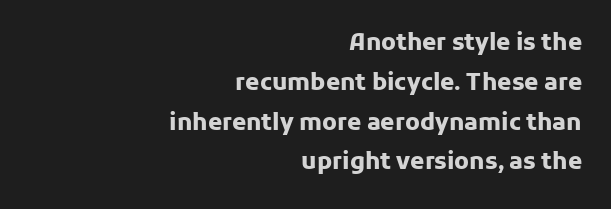
Thick stems and heavy bowls — unmistakably bold. Type without underlining. Tracking here is standard; glyphs follow each other at the usual distance. Where is the straight margin? On the right. Quick note: not italic, upright.
